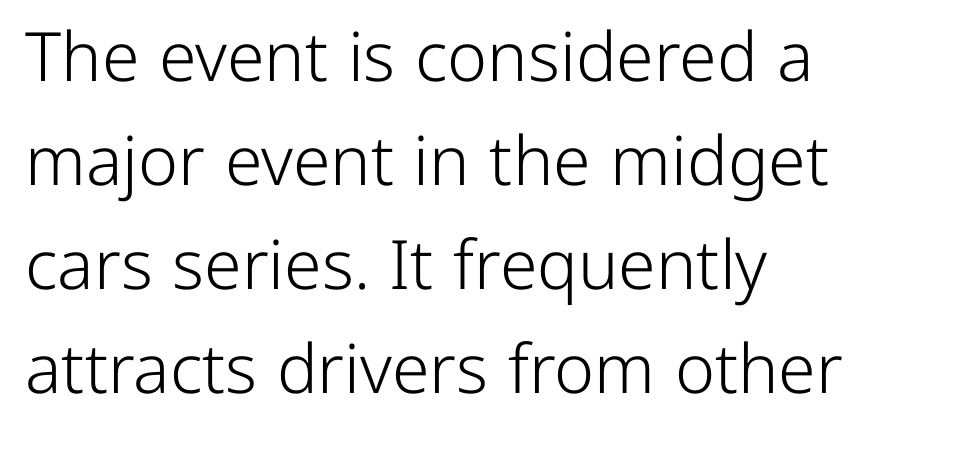
The letters sit at their default tracking, neither squeezed nor spread. A sans-serif font was chosen for this passage. Caption: face not bold, strokes unweighted. The face used here is proportionally spaced, like ordinary book or web type.
